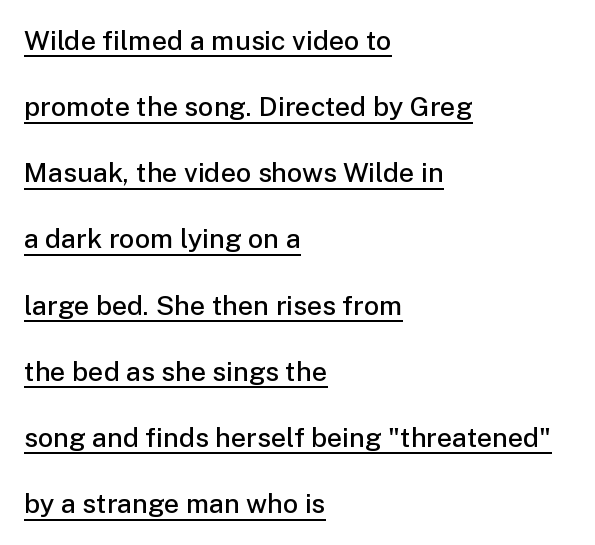
The image shows 27 px text type, upright; set left-aligned, loose line spacing (2.45x), normal letter spacing, underlined.
